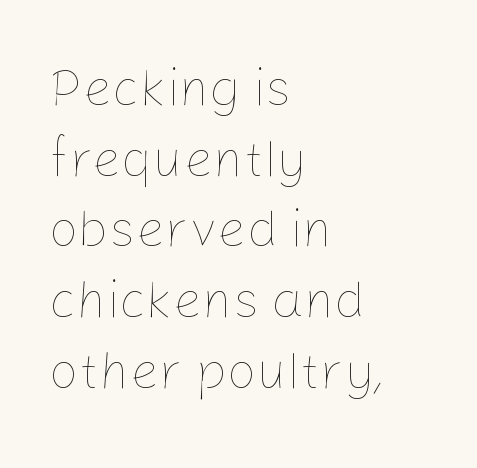
This sample is left-justified, so line endings fall wherever the words run out. Anything drawn beneath the words? Only blank space. Proportional: the letters do not fall into vertical columns. Stroke thickness stays within the range of a standard reading face or lighter. You could call the tracking neutral — neither tight nor loose.
